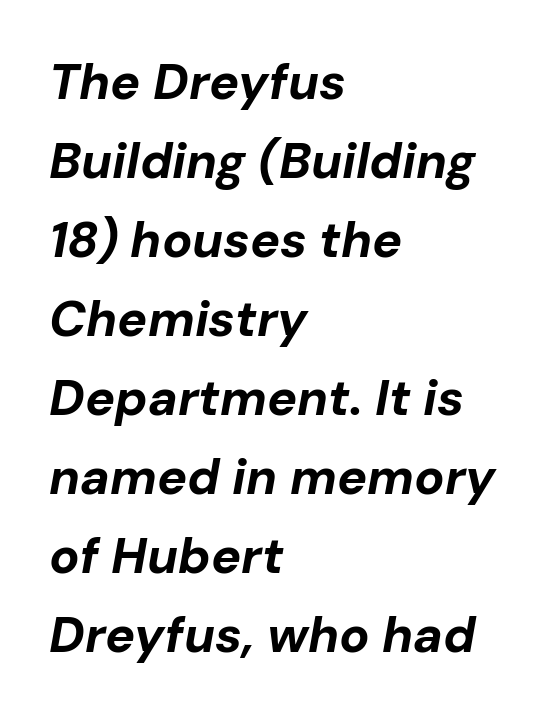
The image shows 50 px bold type, italic (leaning right); set left-aligned, normal line spacing (1.58x), normal letter spacing, not underlined; low stroke contrast and a medium x-height.
